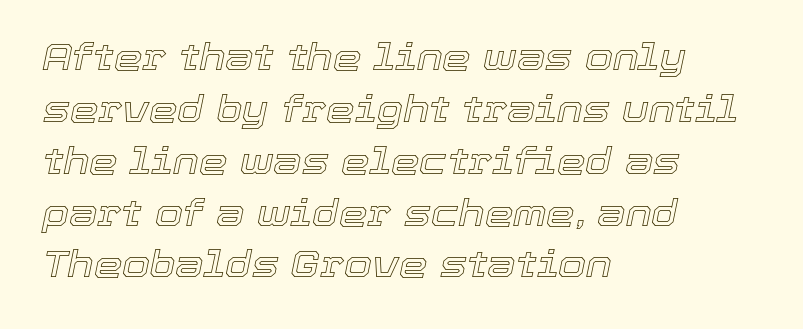
Quick note: underline off. Compared with a centered layout, this one pins lines to the left instead. Words appear dense and cohesive because spacing is normal. It's the slanting kind of type. In terms of leading, this rendering sits right in the middle.
